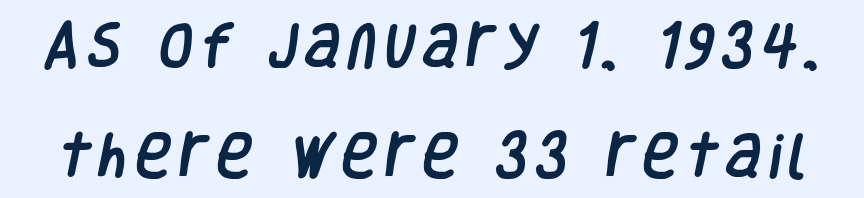
{"serif": "no", "width": "condensed", "stroke_contrast": "low", "x_height": "large", "monospaced": "no", "underline": "no", "line_spacing": "loose", "line_spacing_ratio": 2.24, "glyph_px": 49}
